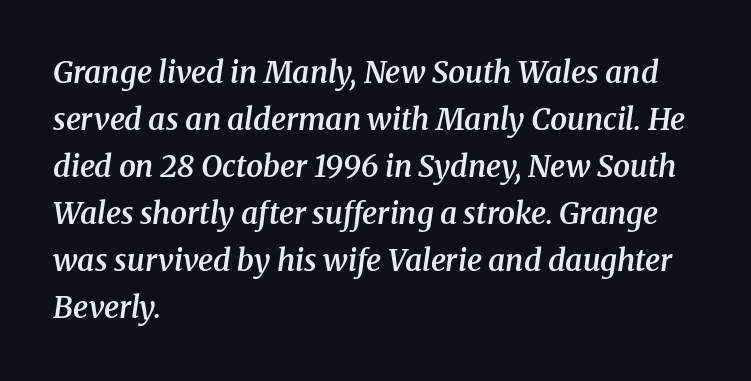
{"serif": "yes", "italic": "yes", "lean": "right", "slant_degrees": 8, "bold": "semi", "weight": "semibold", "width": "normal", "stroke_contrast": "medium", "x_height": "medium", "monospaced": "no", "underline": "no", "align": "left", "line_spacing": "normal", "line_spacing_ratio": 1.57, "letter_spacing": "normal", "letter_spacing_em": 0.0, "glyph_px": 30}
